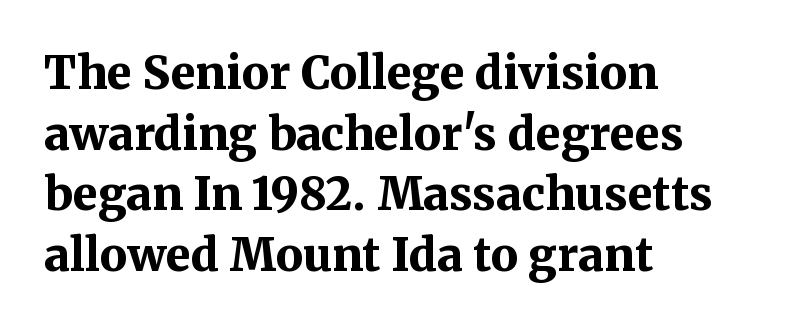
The image shows 45 px bold serif type, upright; set left-aligned, normal line spacing (1.35x), normal letter spacing, not underlined; medium stroke contrast and a medium x-height.
